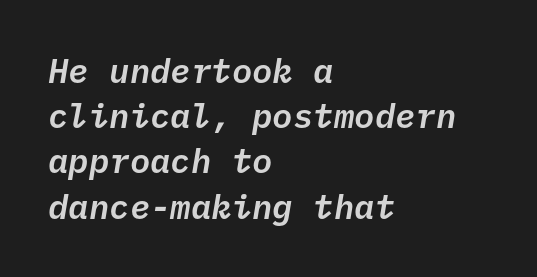
A classic flush-left, rag-right setting is used for this passage. Spacing verdict: monospaced, one width for all characters. Line spacing here is normal. This sample uses an oblique cut, with every glyph tilted off the vertical. You could call the tracking neutral — neither tight nor loose.
